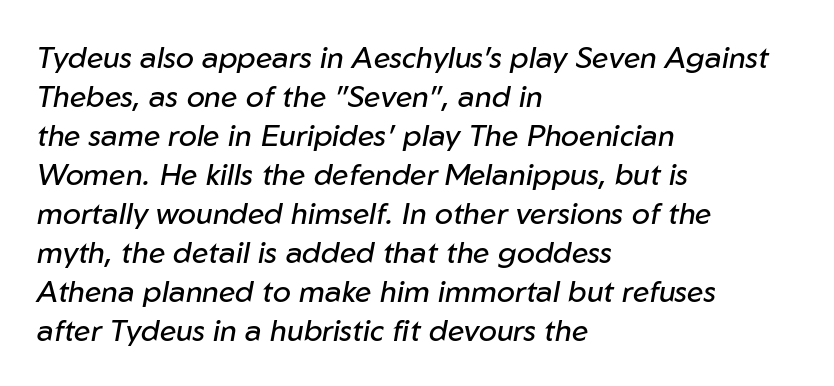
The image shows 30 px regular-weight type, italic (leaning right); set left-aligned, normal line spacing (1.3x), normal letter spacing, not underlined; low stroke contrast and a medium x-height.
